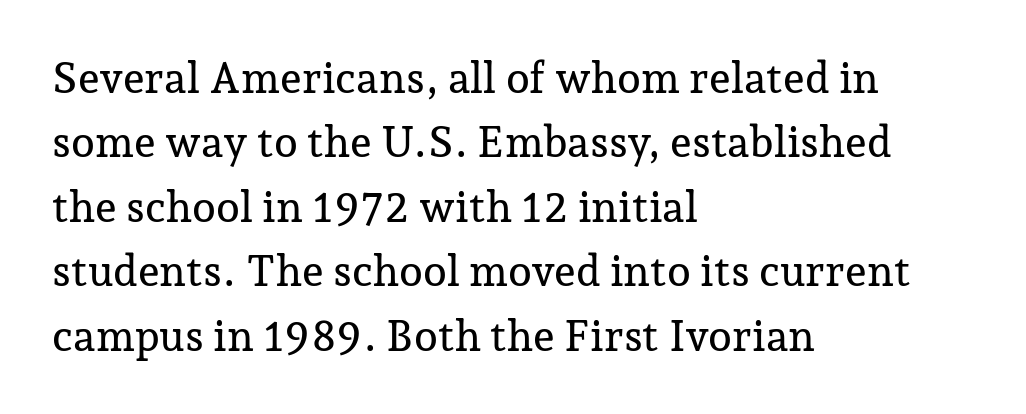
Q: Is the text italic (slanted)? A: No, it is upright.
Q: Is the typeface a serif or a sans-serif typeface? A: Serif.
Q: Is the text underlined? A: No.
Q: How is the paragraph aligned? A: Left-aligned.
Q: Is the spacing between letters normal or unusually wide? A: Normal.
Q: Is the spacing between lines tight, normal or loose? A: Normal.
Q: Width (condensed, normal, or wide)? A: Normal.
Q: Stroke contrast? A: Low.
Q: x-height? A: Medium.
Q: Monospaced? A: No.
